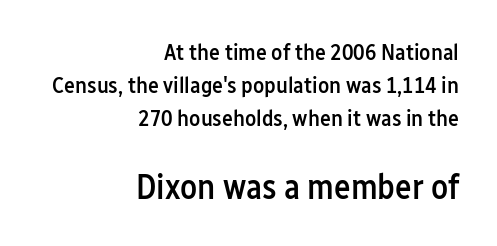
The image shows 35 px semibold, condensed sans-serif type, upright; set right-aligned, normal line spacing (1.43x), normal letter spacing, not underlined; the second (bottom) block is 1.52x larger; low stroke contrast and a medium x-height.
